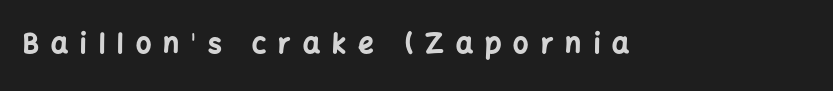
The image shows 27 px bold type, upright; set unusually wide letter spacing (+0.45 em), not underlined.
